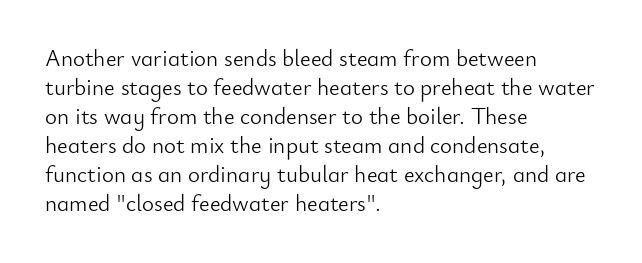
A typesetter would call this zero additional tracking. If you drew a line through each stem, it would be perfectly vertical. This block has exactly the height ordinary leading produces. Teacher's note: observe the even left margin — that is flush-left alignment. The area under the type is left untouched. This is not heavy type; no bold has been used.
